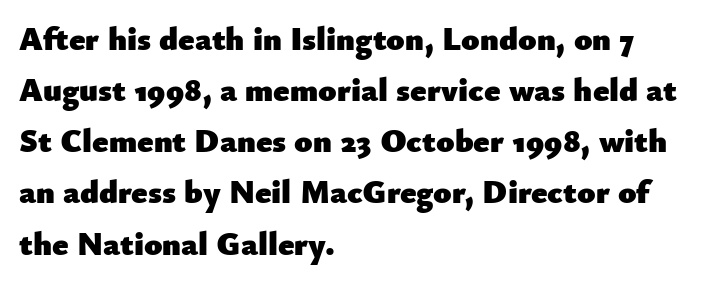
Vertical spacing — default. The passage shown is typed in a proportional face where columns would drift. Left-aligned paragraph, ragged on the right. The type sits square on the baseline with zero lean. Caption: bold face, heavy strokes. Between one letter and the next there's only the usual sliver of space.
